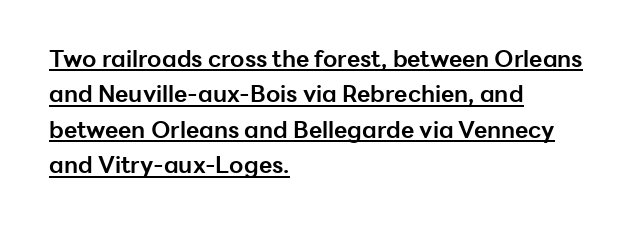
Q: Is the text bold? A: Yes.
Q: Is the text italic (slanted)? A: No, it is upright.
Q: Is the text underlined? A: Yes.
Q: How is the paragraph aligned? A: Left-aligned.
Q: Is the spacing between letters normal or unusually wide? A: Normal.
Q: Is the spacing between lines tight, normal or loose? A: Normal.
